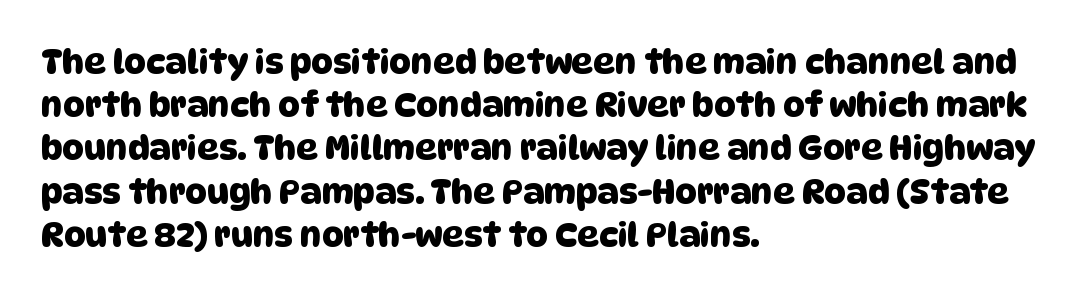
{"serif": "no", "width": "normal", "stroke_contrast": "low", "x_height": "large", "monospaced": "no", "underline": "no", "align": "left", "line_spacing": "normal", "line_spacing_ratio": 1.27, "letter_spacing": "normal", "letter_spacing_em": 0.0, "glyph_px": 34}
